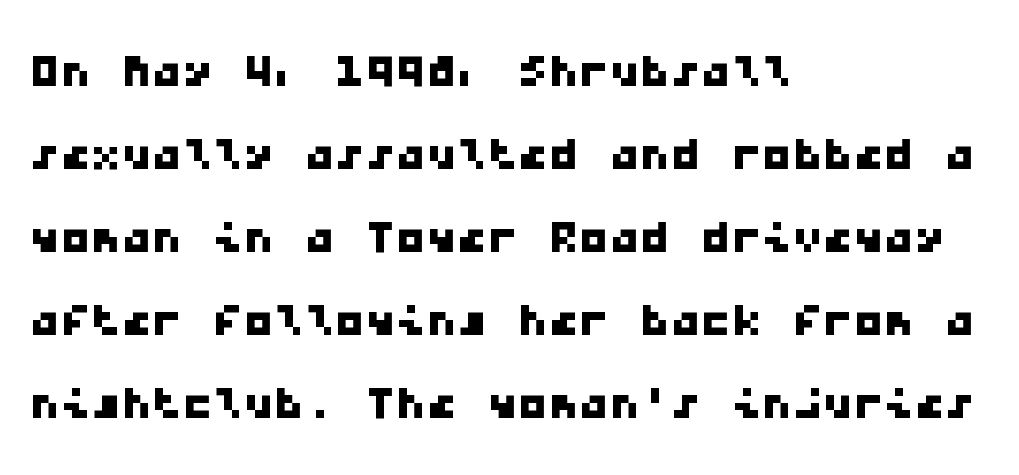
Q: Is the typeface a serif or a sans-serif typeface? A: Sans-serif.
Q: Is the text underlined? A: No.
Q: How is the paragraph aligned? A: Left-aligned.
Q: Is the spacing between letters normal or unusually wide? A: Normal.
Q: Is the spacing between lines tight, normal or loose? A: Normal.
Q: Width (condensed, normal, or wide)? A: Wide.
Q: Stroke contrast? A: Low.
Q: x-height? A: Medium.
Q: Monospaced? A: Yes.
